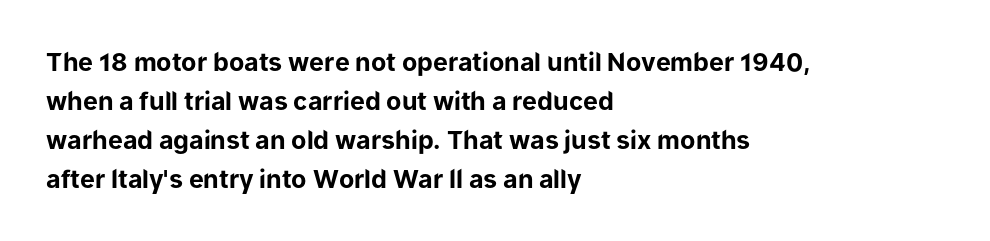
{"italic": "no", "bold": "yes", "underline": "no", "align": "left", "line_spacing": "normal", "line_spacing_ratio": 1.56, "letter_spacing": "normal", "letter_spacing_em": 0.0, "glyph_px": 25}
